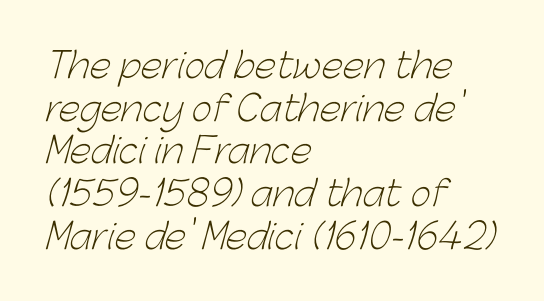
{"serif": "no", "bold": "no", "weight": "light", "width": "normal", "stroke_contrast": "low", "x_height": "medium", "monospaced": "no", "underline": "no", "align": "left", "line_spacing_ratio": 1.22, "letter_spacing": "normal", "letter_spacing_em": 0.0, "glyph_px": 35}
